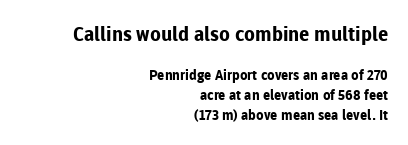
{"italic": "no", "bold": "yes", "underline": "no", "align": "right", "line_spacing": "normal", "line_spacing_ratio": 1.44, "letter_spacing": "normal", "letter_spacing_em": 0.0, "larger_block": "first", "size_ratio": 1.43, "glyph_px": 20}
